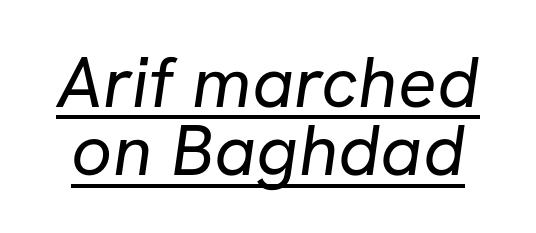
Q: Is the text bold? A: No.
Q: Is the typeface a serif or a sans-serif typeface? A: Sans-serif.
Q: Is the text underlined? A: Yes.
Q: Is the spacing between letters normal or unusually wide? A: Normal.
Q: Is the spacing between lines tight, normal or loose? A: Tight.
Q: Width (condensed, normal, or wide)? A: Normal.
Q: Stroke contrast? A: Low.
Q: x-height? A: Medium.
Q: Monospaced? A: No.
